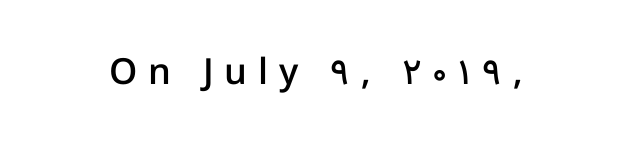
Q: Is the text bold? A: Semi-bold.
Q: Is the text italic (slanted)? A: No, it is upright.
Q: Is the typeface a serif or a sans-serif typeface? A: Sans-serif.
Q: Is the text underlined? A: No.
Q: Is the spacing between letters normal or unusually wide? A: Unusually wide.
Q: Width (condensed, normal, or wide)? A: Normal.
Q: Stroke contrast? A: Low.
Q: x-height? A: Medium.
Q: Monospaced? A: No.
